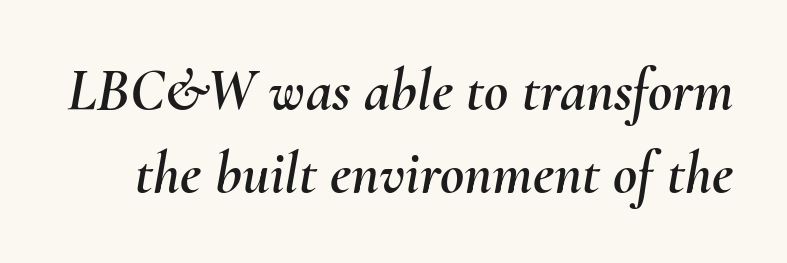
The image shows 59 px text type, italic (leaning right); set normal line spacing (1.4x), normal letter spacing, not underlined; medium stroke contrast and a small x-height.
